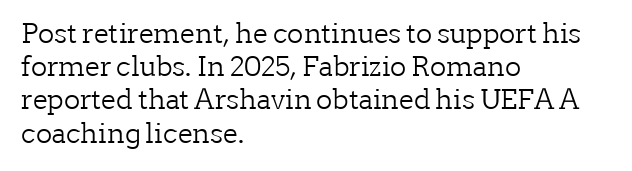
The zone under the glyphs is completely vacant. The passage is arranged the way most books set body copy — flush left. The type sits square on the baseline with zero lean. Weight: in the light-to-regular range. In terms of letterspacing, this is plain default setting.
